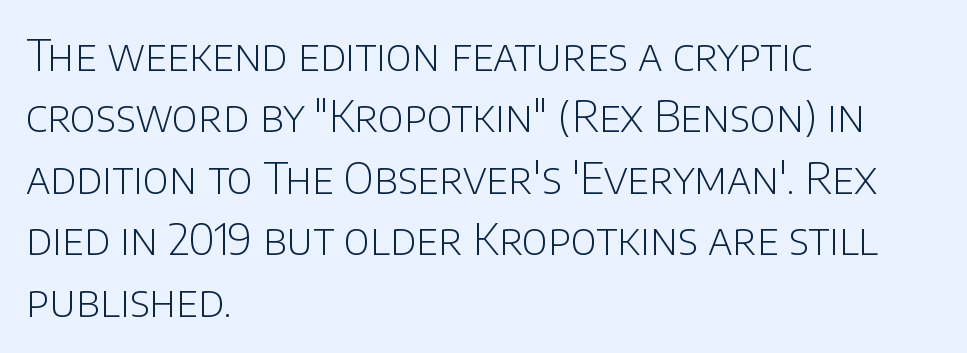
The image shows 43 px light sans-serif type, upright; set left-aligned, normal line spacing (1.43x), normal letter spacing, not underlined; low stroke contrast and a large x-height.
